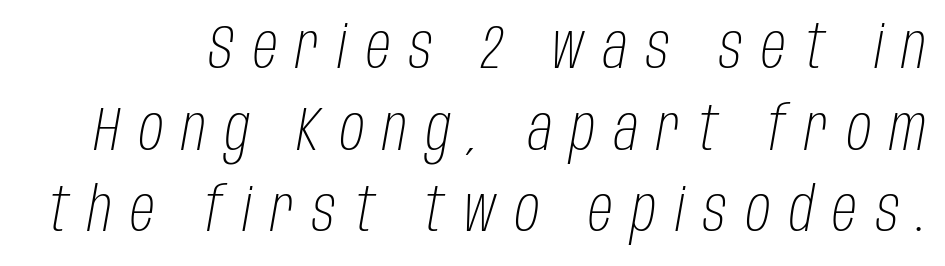
The letters advance in unequal steps, a hallmark of proportional type. A typesetter would mark this as italic. Vertical spacing — default. Check the space under the baseline: it is left empty.
